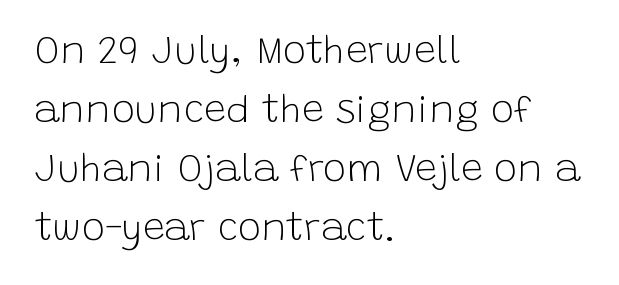
{"serif": "no", "italic": "no", "bold": "no", "weight": "light", "width": "normal", "stroke_contrast": "low", "x_height": "large", "monospaced": "no", "underline": "no", "align": "left", "line_spacing": "normal", "line_spacing_ratio": 1.51, "letter_spacing": "normal", "letter_spacing_em": 0.0, "glyph_px": 39}
